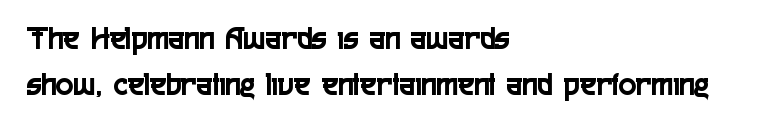
{"serif": "no", "italic": "no", "width": "condensed", "x_height": "medium", "monospaced": "no", "underline": "no", "align": "left", "line_spacing": "normal", "line_spacing_ratio": 1.4, "letter_spacing": "normal", "letter_spacing_em": 0.0, "glyph_px": 33}
